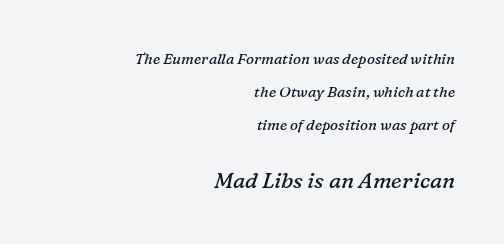
{"italic": "yes", "lean": "right", "slant_degrees": 16, "bold": "no", "underline": "no", "align": "right", "line_spacing": "loose", "line_spacing_ratio": 2.21, "letter_spacing": "normal", "letter_spacing_em": 0.0, "larger_block": "second", "size_ratio": 1.47, "glyph_px": 22}
